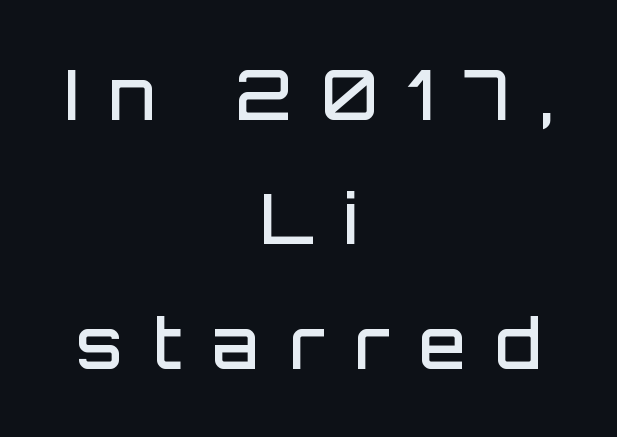
{"serif": "no", "italic": "no", "bold": "semi", "weight": "semibold", "width": "normal", "stroke_contrast": "low", "x_height": "large", "monospaced": "no", "underline": "no", "align": "center", "line_spacing_ratio": 1.83, "letter_spacing": "wide", "letter_spacing_em": 0.44, "glyph_px": 68}
